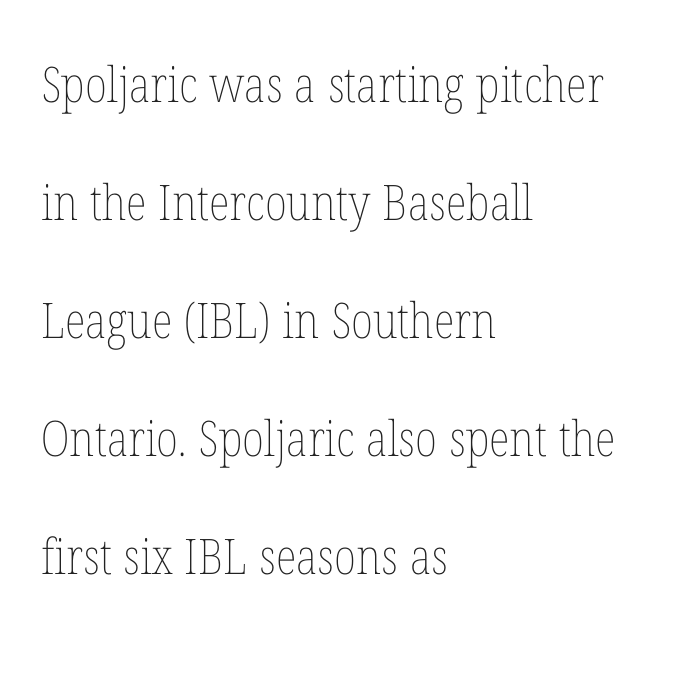
Q: Is the text bold? A: No.
Q: Is the text italic (slanted)? A: No, it is upright.
Q: Is the text underlined? A: No.
Q: How is the paragraph aligned? A: Left-aligned.
Q: Is the spacing between letters normal or unusually wide? A: Normal.
Q: Is the spacing between lines tight, normal or loose? A: Loose.
Q: Width (condensed, normal, or wide)? A: Condensed.
Q: Stroke contrast? A: Low.
Q: x-height? A: Medium.
Q: Monospaced? A: No.
